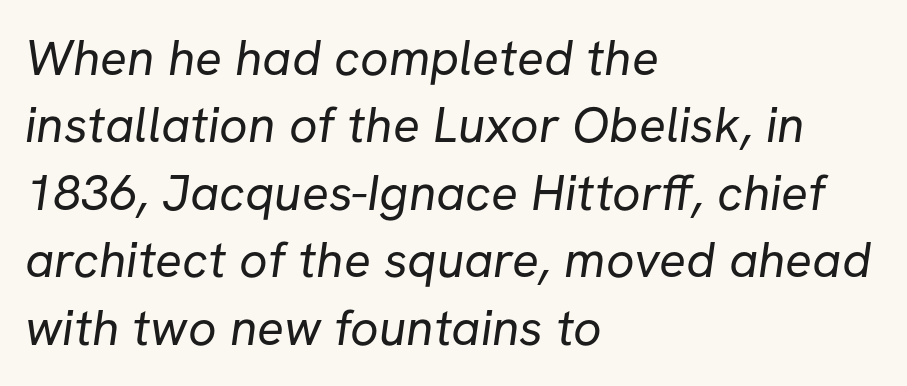
{"serif": "no", "bold": "no", "weight": "regular", "width": "normal", "stroke_contrast": "low", "x_height": "medium", "monospaced": "no", "underline": "no", "align": "left", "line_spacing": "normal", "line_spacing_ratio": 1.35, "letter_spacing": "normal", "letter_spacing_em": 0.0, "glyph_px": 50}
